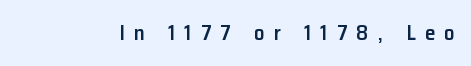
Q: Is the text bold? A: Semi-bold.
Q: Is the text italic (slanted)? A: No, it is upright.
Q: Is the text underlined? A: No.
Q: Is the spacing between letters normal or unusually wide? A: Unusually wide.
